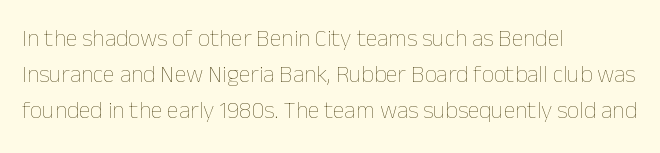
The image shows 24 px text type, upright; set left-aligned, normal line spacing (1.5x), normal letter spacing, not underlined.
